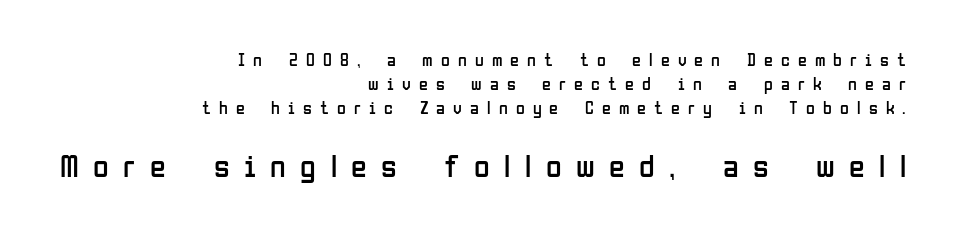
Q: Is the text bold? A: No.
Q: Is the text italic (slanted)? A: No, it is upright.
Q: Is the typeface a serif or a sans-serif typeface? A: Sans-serif.
Q: Is the text underlined? A: No.
Q: How is the paragraph aligned? A: Right-aligned.
Q: Is the spacing between letters normal or unusually wide? A: Unusually wide.
Q: Is the spacing between lines tight, normal or loose? A: Normal.
Q: Which block of text is set in a larger size, the first (top) or the second (bottom)? A: The second (bottom) one.
Q: Width (condensed, normal, or wide)? A: Condensed.
Q: Stroke contrast? A: Low.
Q: x-height? A: Medium.
Q: Monospaced? A: No.
